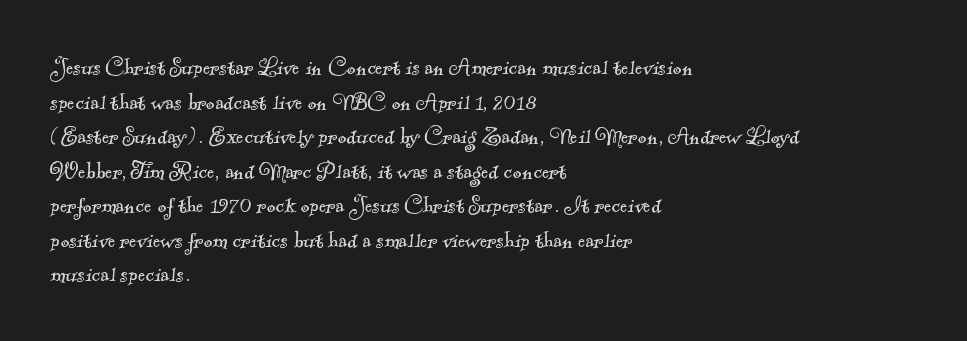
{"bold": "no", "underline": "no", "align": "left", "line_spacing": "normal", "line_spacing_ratio": 1.28, "letter_spacing": "normal", "letter_spacing_em": 0.0, "glyph_px": 27}
